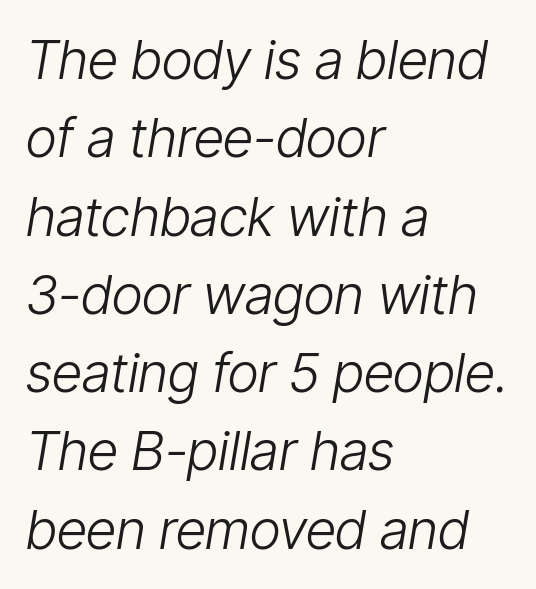
Q: Is the text bold? A: No.
Q: Is the text italic (slanted)? A: Yes, it leans right by about 9 degrees.
Q: Is the text underlined? A: No.
Q: How is the paragraph aligned? A: Left-aligned.
Q: Is the spacing between letters normal or unusually wide? A: Normal.
Q: Is the spacing between lines tight, normal or loose? A: Normal.
Q: Width (condensed, normal, or wide)? A: Condensed.
Q: Stroke contrast? A: Low.
Q: x-height? A: Medium.
Q: Monospaced? A: No.
